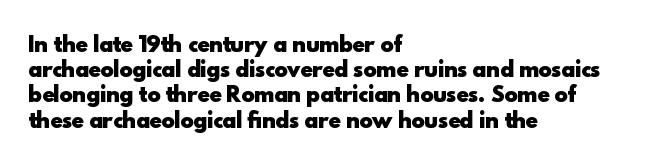
The space directly below the letters is spotless. This rendering uses left alignment, leaving the right contour irregular. The typography opts for an upright posture over an oblique one. Each word holds together tightly as a unit, with standard inter-letter gaps. Pretty heavy lettering here — definitely bold.
